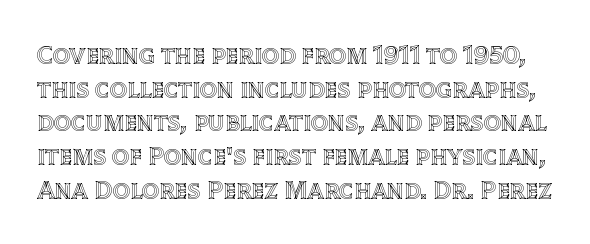
Default kerning and tracking; the words read as compact shapes. Underlining? Definitely not there. The line-height multiplier appears to be the usual default. This is roman type, the default non-slanted kind.
